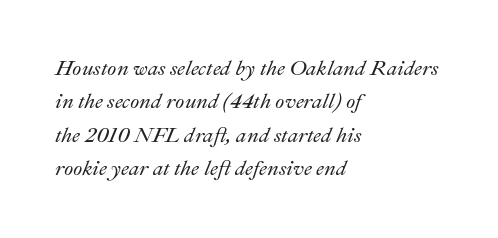
The image shows 21 px text type, italic (leaning right); set left-aligned, normal line spacing (1.59x), normal letter spacing, not underlined.
